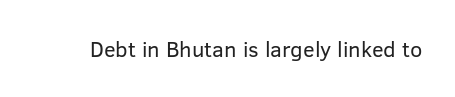
The space directly below the letters is spotless. Quick note: not italic, upright. The line texture is even and compact thanks to regular tracking. These glyphs show unthickened strokes, regular width or finer.
